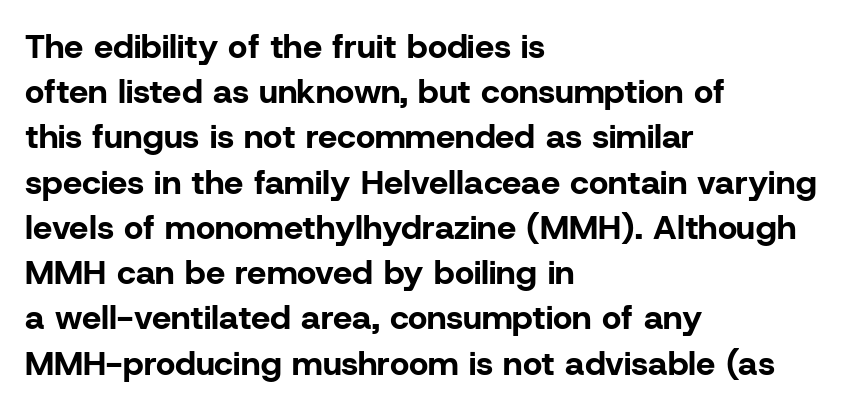
Q: Is the text bold? A: Yes.
Q: Is the text italic (slanted)? A: No, it is upright.
Q: Is the typeface a serif or a sans-serif typeface? A: Sans-serif.
Q: Is the text underlined? A: No.
Q: How is the paragraph aligned? A: Left-aligned.
Q: Is the spacing between letters normal or unusually wide? A: Normal.
Q: Is the spacing between lines tight, normal or loose? A: Normal.
Q: Width (condensed, normal, or wide)? A: Normal.
Q: Stroke contrast? A: Low.
Q: x-height? A: Medium.
Q: Monospaced? A: No.
